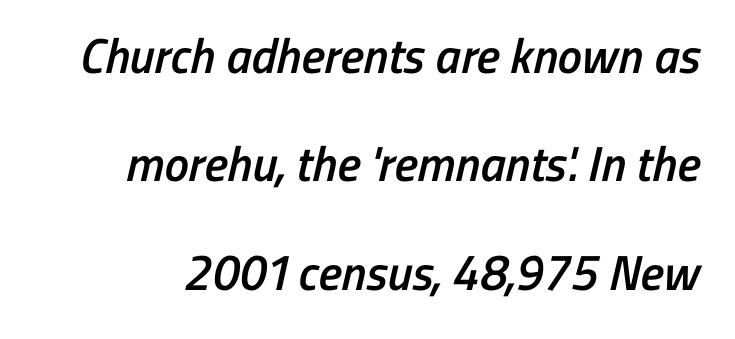
The image shows 49 px semibold, condensed sans-serif type; set loose line spacing (2.21x), normal letter spacing, not underlined; low stroke contrast and a medium x-height.
